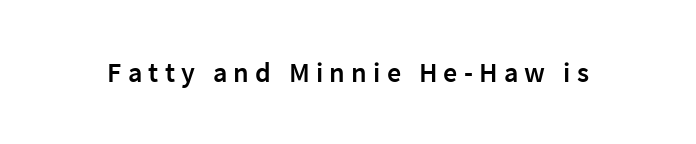
{"serif": "no", "italic": "no", "bold": "semi", "weight": "semibold", "width": "normal", "stroke_contrast": "low", "x_height": "medium", "monospaced": "no", "underline": "no", "letter_spacing": "wide", "letter_spacing_em": 0.22, "glyph_px": 28}
